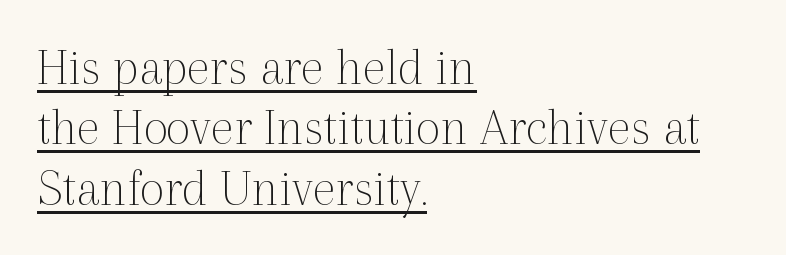
The image shows 54 px thin serif type, upright; set left-aligned, tight line spacing (1.12x), normal letter spacing, underlined; a medium x-height.
